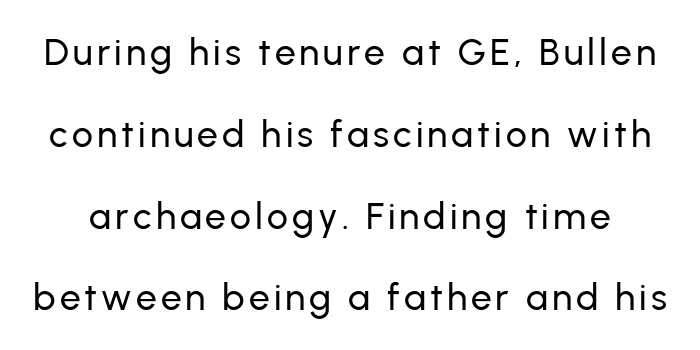
The image shows 37 px sans-serif type, upright; set loose line spacing (2.21x), not underlined; low stroke contrast and a medium x-height.
